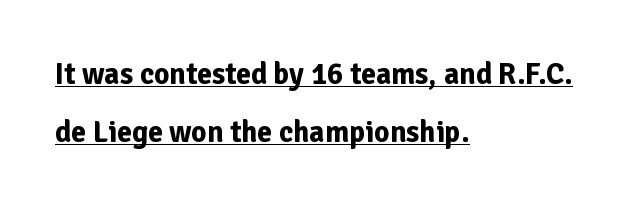
{"serif": "no", "italic": "no", "bold": "yes", "weight": "bold", "width": "normal", "stroke_contrast": "low", "x_height": "medium", "monospaced": "no", "underline": "yes", "align": "left", "line_spacing": "loose", "line_spacing_ratio": 1.94, "letter_spacing": "normal", "letter_spacing_em": 0.0, "glyph_px": 30}
